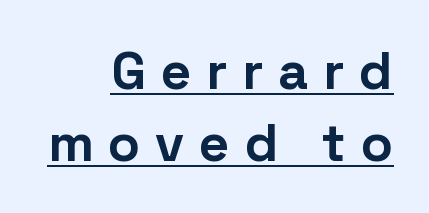
The image shows 53 px bold sans-serif type, upright; set right-aligned, normal line spacing (1.35x), unusually wide letter spacing (+0.28 em), underlined; low stroke contrast and a medium x-height.
